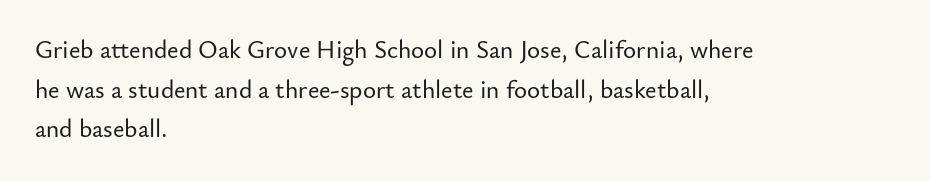
Words appear dense and cohesive because spacing is normal. Italic? Not at all — the glyphs are vertical. Horizontally, the lines are justified to the leading edge only. Leading matches the norm, producing a regular column. Each row of text sits above clean, open space.
